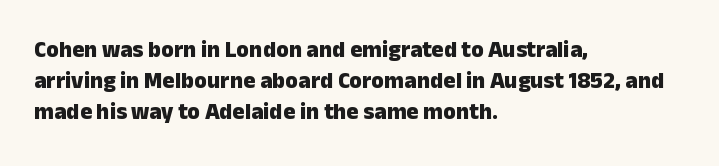
The image shows 23 px bold type, upright; set left-aligned, normal line spacing (1.34x), normal letter spacing, not underlined.
